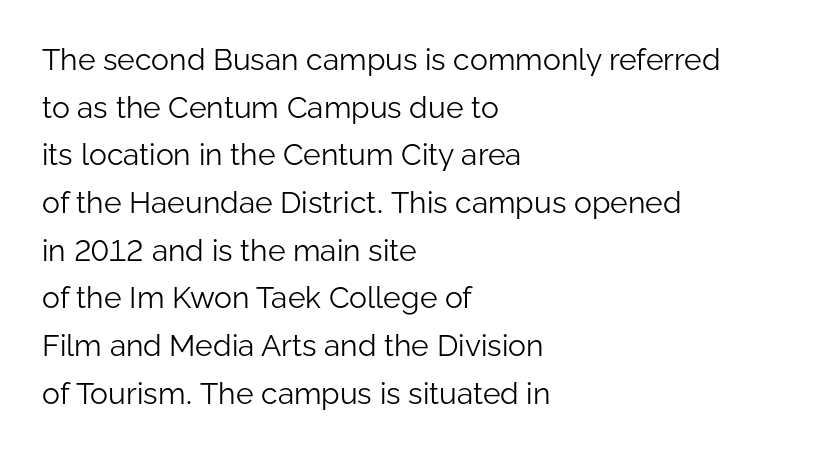
This sample keeps an unexceptional amount of space between lines. The line texture is even and compact thanks to regular tracking. Only glyphs here, with clear space below each row. Weight class: somewhere from thin through regular. The letters stand upright; this is a roman face. The lines are quadded left.
